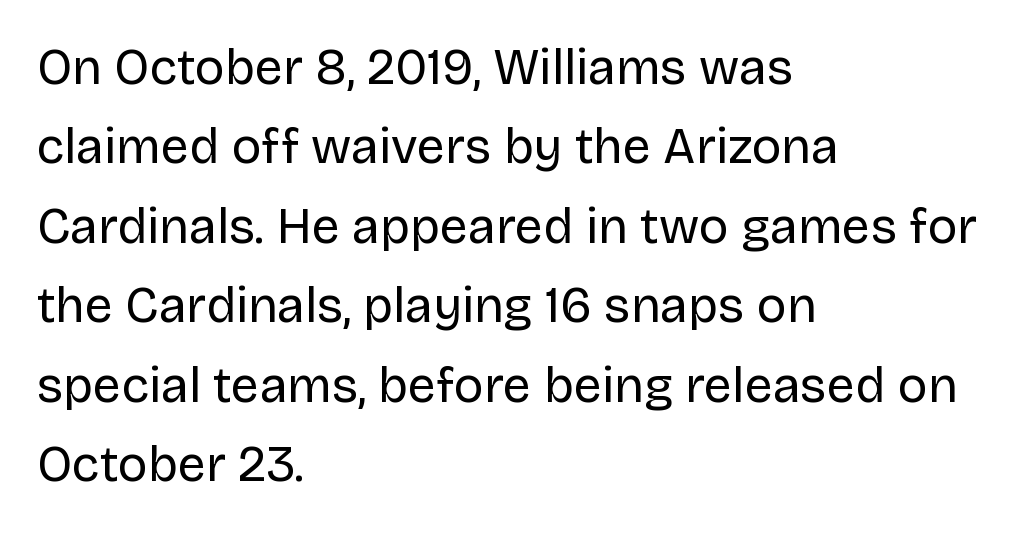
Q: Is the text bold? A: No.
Q: Is the text italic (slanted)? A: No, it is upright.
Q: Is the typeface a serif or a sans-serif typeface? A: Sans-serif.
Q: Is the text underlined? A: No.
Q: How is the paragraph aligned? A: Left-aligned.
Q: Is the spacing between letters normal or unusually wide? A: Normal.
Q: Is the spacing between lines tight, normal or loose? A: Normal.
Q: Width (condensed, normal, or wide)? A: Normal.
Q: Stroke contrast? A: Low.
Q: x-height? A: Large.
Q: Monospaced? A: No.
